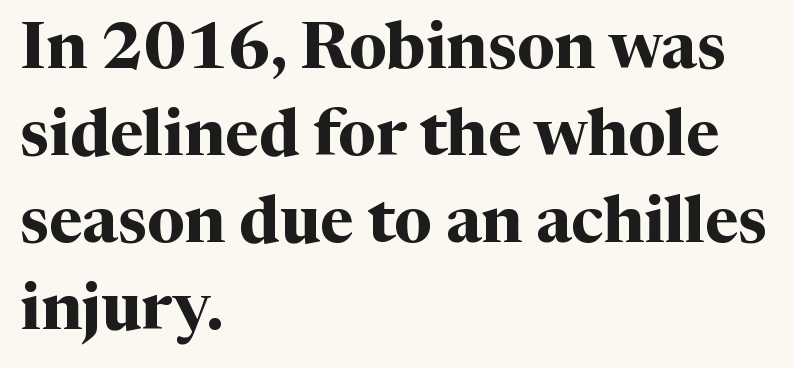
{"serif": "yes", "italic": "no", "bold": "yes", "weight": "bold", "width": "normal", "stroke_contrast": "medium", "x_height": "medium", "monospaced": "no", "underline": "no", "align": "left", "line_spacing": "normal", "line_spacing_ratio": 1.34, "letter_spacing": "normal", "letter_spacing_em": 0.0, "glyph_px": 65}
